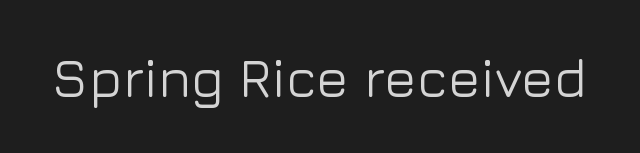
The image shows 54 px sans-serif type, upright; set normal letter spacing, not underlined; low stroke contrast and a medium x-height.
